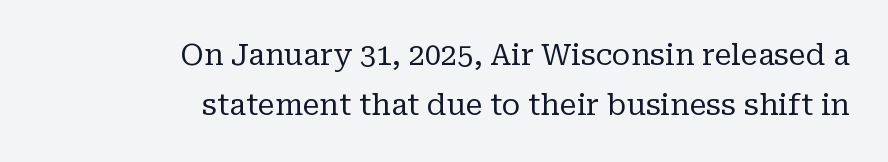
{"serif": "yes", "italic": "no", "bold": "no", "weight": "regular", "width": "normal", "stroke_contrast": "low", "x_height": "medium", "monospaced": "no", "underline": "no", "align": "right", "line_spacing_ratio": 1.74, "letter_spacing": "normal", "letter_spacing_em": 0.0, "glyph_px": 29}
